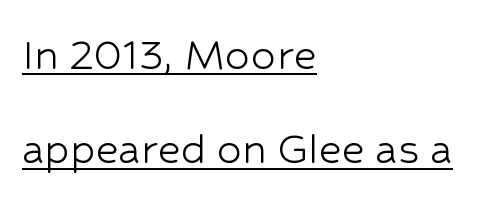
Summary of weight: not heavy and not bold. Characters remain perfectly vertical along every line. Spacing verdict: proportional, widths tailored to each character. Short note: letters normally spaced. One-word summary of the alignment: left.
